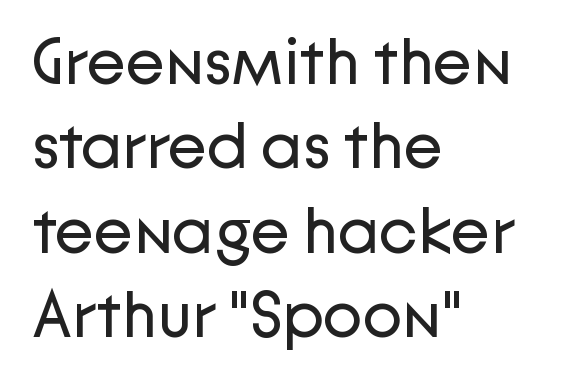
The font family rendered here belongs to the sans-serif group. Only glyphs here, with clear space below each row. The passage shown is not bold in any degree. Letter spacing: default. Is the block centered? No — it sits flush against the left margin. The specimen reads as upright at a glance.
